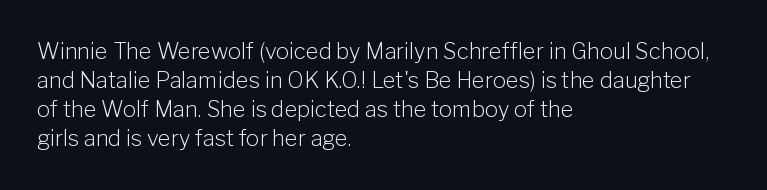
The image shows 22 px text type, upright; set left-aligned, normal line spacing (1.32x), normal letter spacing, not underlined.
